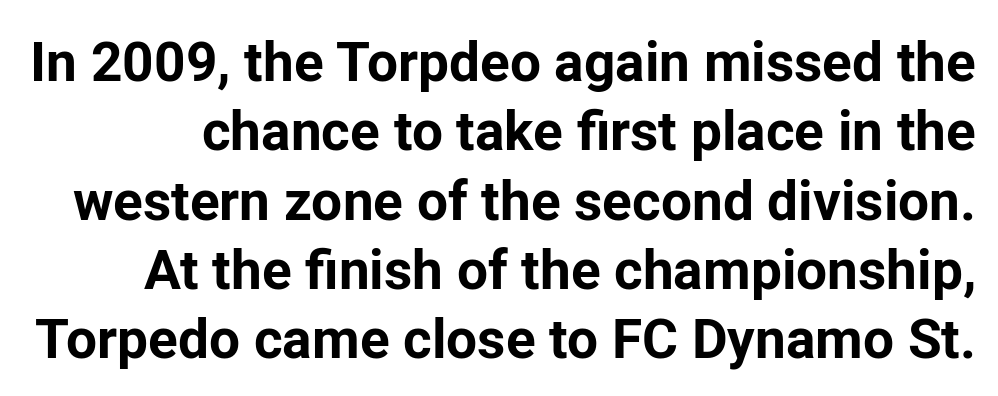
Q: Is the text bold? A: Yes.
Q: Is the text italic (slanted)? A: No, it is upright.
Q: Is the typeface a serif or a sans-serif typeface? A: Sans-serif.
Q: Is the text underlined? A: No.
Q: Is the spacing between letters normal or unusually wide? A: Normal.
Q: Is the spacing between lines tight, normal or loose? A: Normal.
Q: Width (condensed, normal, or wide)? A: Normal.
Q: Stroke contrast? A: Low.
Q: x-height? A: Medium.
Q: Monospaced? A: No.
